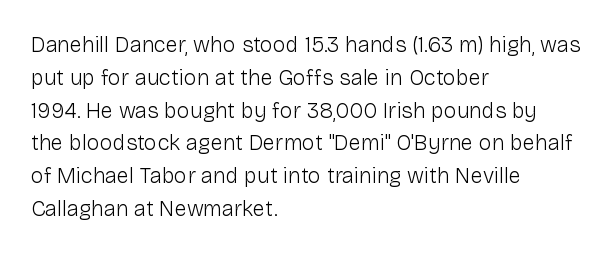
{"italic": "no", "bold": "no", "underline": "no", "align": "left", "line_spacing": "normal", "line_spacing_ratio": 1.49, "letter_spacing": "normal", "letter_spacing_em": 0.0, "glyph_px": 22}
